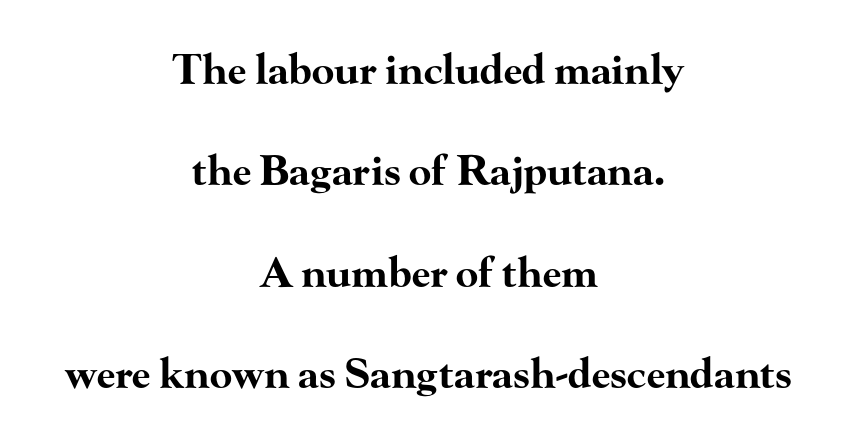
Is the letter spacing exaggerated? No — it looks like the ordinary default. If you drew a line through each stem, it would be perfectly vertical. The rendering uses natural spacing where letterforms have individual widths. No word sits above an underline. Is the block centered? Yes — each line is placed symmetrically about the middle.
